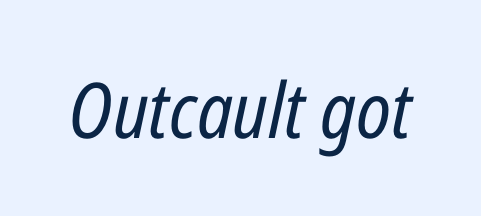
{"italic": "yes", "lean": "right", "slant_degrees": 12, "bold": "no", "weight": "regular", "width": "condensed", "stroke_contrast": "low", "x_height": "medium", "monospaced": "no", "underline": "no", "letter_spacing": "normal", "letter_spacing_em": 0.0, "glyph_px": 77}
